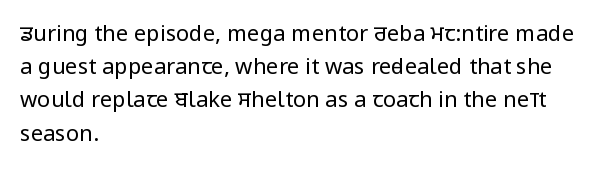
Tall strokes in this sample are plumb rather than angled. Weight: regular or lighter. Tracking value appears to be zero — textbook default spacing. The passage shown stacks its lines at a standard gap. The lines in this sample share a left origin and differ only in where they stop. Anything drawn beneath the words? Only blank space.
